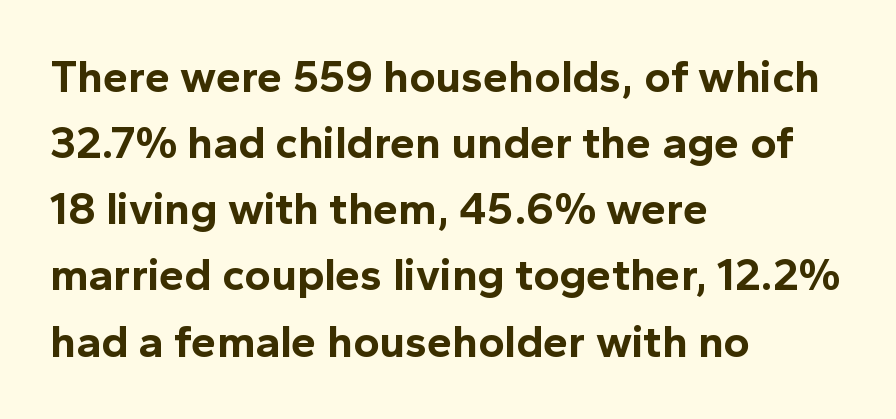
{"serif": "no", "italic": "no", "bold": "yes", "weight": "bold", "width": "normal", "x_height": "medium", "monospaced": "no", "underline": "no", "align": "left", "line_spacing": "normal", "line_spacing_ratio": 1.47, "letter_spacing": "normal", "letter_spacing_em": 0.0, "glyph_px": 45}
